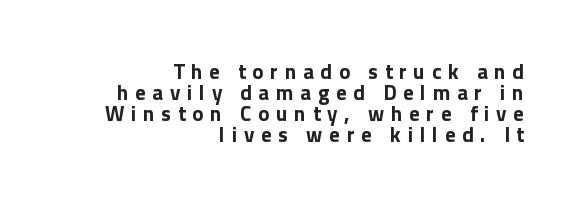
The image shows 21 px bold type, upright; set right-aligned, tight line spacing (1.0x), unusually wide letter spacing (+0.32 em), not underlined.
